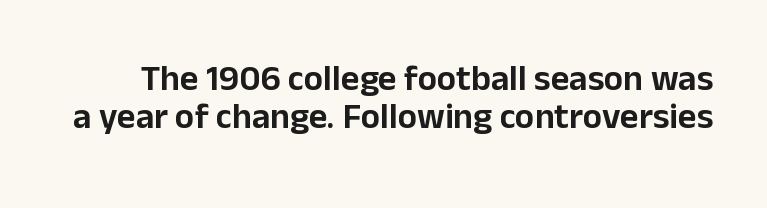
Each new line begins almost immediately beneath the previous one. Type style note: lacks serifs. The gap between lines stays unmarked. This is roman type, the default non-slanted kind. The letters sit at their default tracking, neither squeezed nor spread. Note the varied advance widths — an 'i' is clearly narrower than an 'm'.
